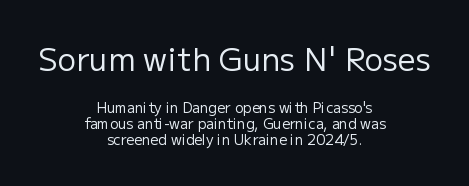
Q: Is the text bold? A: No.
Q: Is the text italic (slanted)? A: No, it is upright.
Q: Is the typeface a serif or a sans-serif typeface? A: Sans-serif.
Q: Is the text underlined? A: No.
Q: How is the paragraph aligned? A: Centered.
Q: Is the spacing between letters normal or unusually wide? A: Normal.
Q: Which block of text is set in a larger size, the first (top) or the second (bottom)? A: The first (top) one.
Q: Width (condensed, normal, or wide)? A: Normal.
Q: Stroke contrast? A: Low.
Q: x-height? A: Medium.
Q: Monospaced? A: No.
